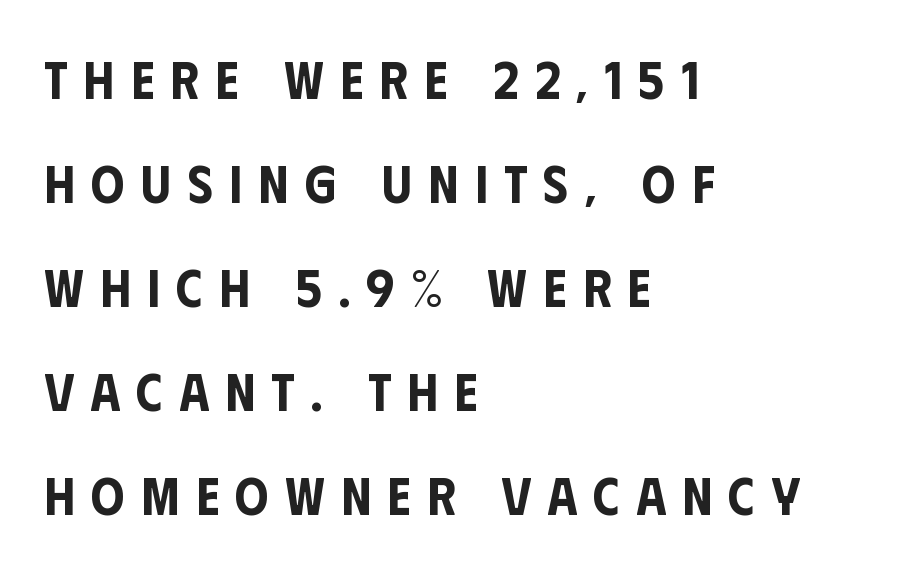
Italic? Not at all — the glyphs are vertical. Descenders are the only things crossing below the line. Compared with typical paragraphs, the rows here are farther apart. The paragraph shown leans on its left margin. Inter-character spacing is expanded well beyond the font's built-in metrics.
